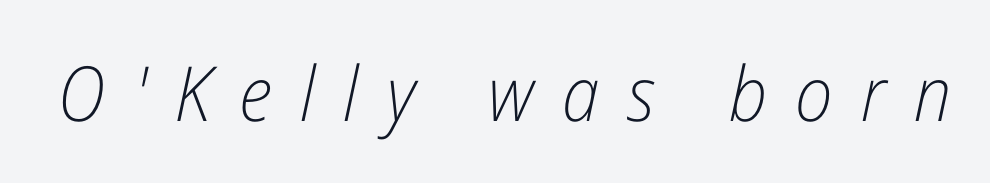
Q: Is the text bold? A: No.
Q: Is the text italic (slanted)? A: Yes, it leans right by about 12 degrees.
Q: Is the text underlined? A: No.
Q: Is the spacing between letters normal or unusually wide? A: Unusually wide.
Q: Width (condensed, normal, or wide)? A: Condensed.
Q: Stroke contrast? A: Low.
Q: x-height? A: Medium.
Q: Monospaced? A: No.
